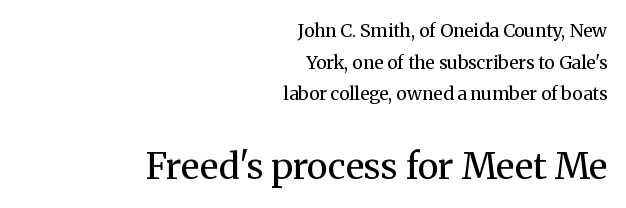
{"serif": "yes", "italic": "no", "bold": "no", "weight": "regular", "width": "normal", "stroke_contrast": "medium", "x_height": "medium", "monospaced": "no", "underline": "no", "align": "right", "line_spacing_ratio": 1.76, "letter_spacing": "normal", "letter_spacing_em": 0.0, "larger_block": "second", "size_ratio": 2.0, "glyph_px": 36}
